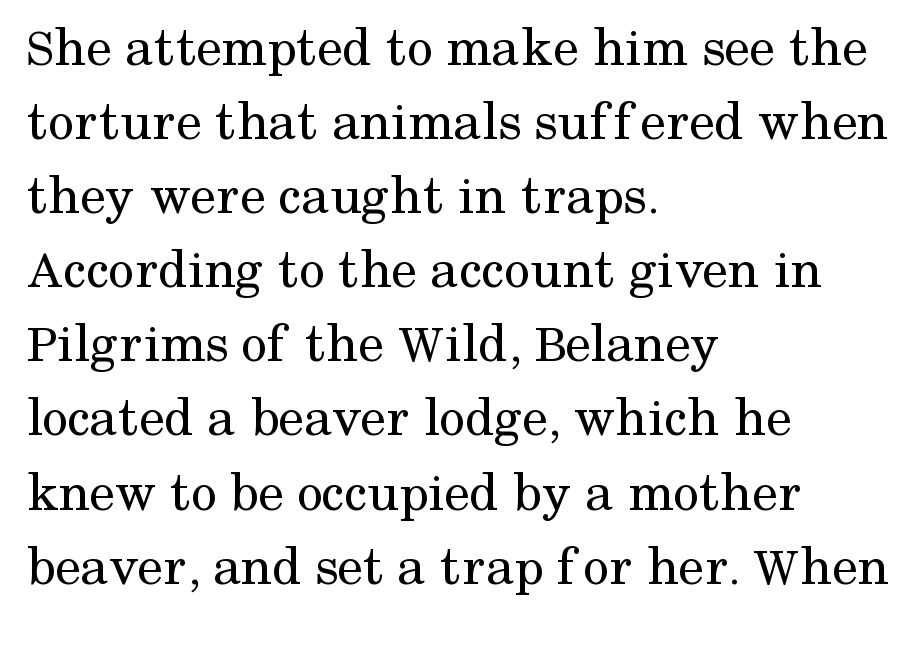
{"serif": "yes", "italic": "no", "bold": "no", "weight": "regular", "width": "normal", "stroke_contrast": "medium", "x_height": "medium", "monospaced": "no", "underline": "no", "align": "left", "line_spacing": "normal", "line_spacing_ratio": 1.3, "letter_spacing": "normal", "letter_spacing_em": 0.0, "glyph_px": 57}
